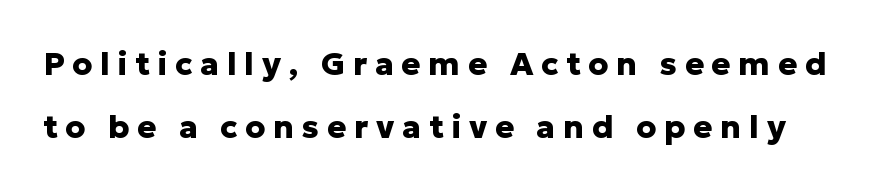
In terms of letterform style, serifs are entirely absent. Compared with an ordinary text face, these strokes are far heavier — a full bold. Substantial extra tracking has been applied to these lines. The words here are not underlined. Baseline-to-baseline distance is far greater than the letter height. Looks like regular typesetting: each glyph gets only the width it needs.
